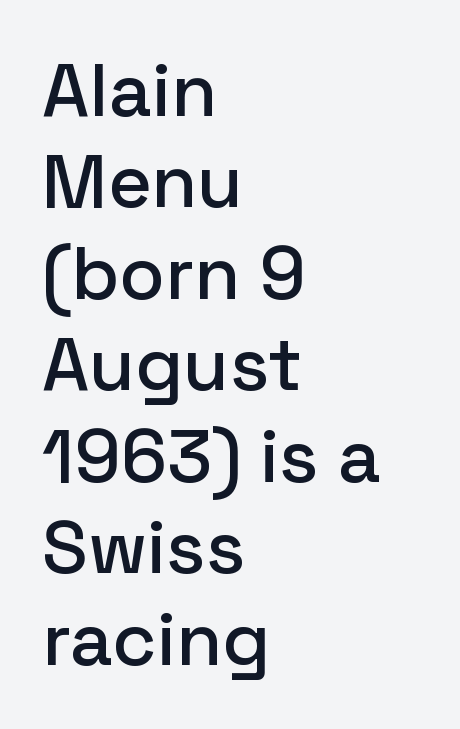
Q: Is the text italic (slanted)? A: No, it is upright.
Q: Is the typeface a serif or a sans-serif typeface? A: Sans-serif.
Q: Is the text underlined? A: No.
Q: How is the paragraph aligned? A: Left-aligned.
Q: Is the spacing between letters normal or unusually wide? A: Normal.
Q: Width (condensed, normal, or wide)? A: Normal.
Q: Stroke contrast? A: Low.
Q: x-height? A: Medium.
Q: Monospaced? A: No.
